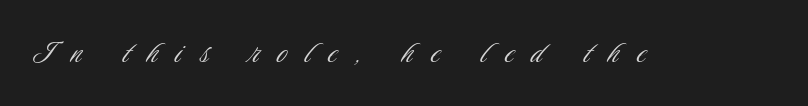
{"serif": "no", "bold": "no", "weight": "light", "width": "condensed", "stroke_contrast": "low", "x_height": "small", "monospaced": "no", "underline": "no", "letter_spacing": "wide", "letter_spacing_em": 0.5, "glyph_px": 36}
